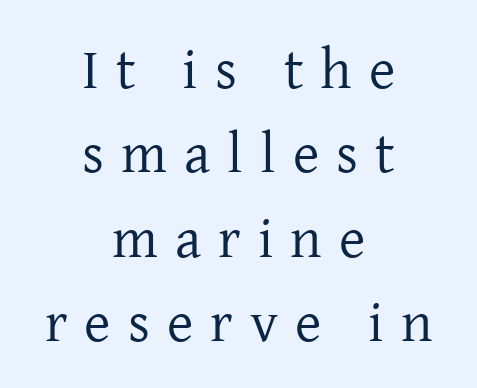
The image shows 57 px regular-weight serif type, upright; set centered, normal line spacing (1.48x), unusually wide letter spacing (+0.3 em), not underlined; low stroke contrast and a medium x-height.
